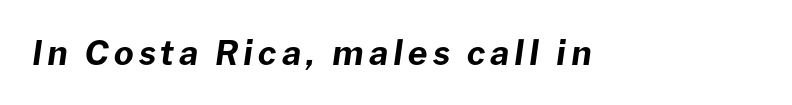
{"italic": "yes", "lean": "right", "slant_degrees": 8, "bold": "yes", "weight": "bold", "width": "normal", "stroke_contrast": "low", "x_height": "medium", "monospaced": "no", "underline": "no", "glyph_px": 34}
